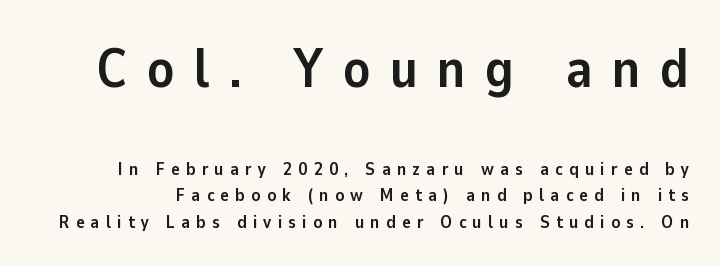
Q: Is the text bold? A: Yes.
Q: Is the text italic (slanted)? A: No, it is upright.
Q: Is the typeface a serif or a sans-serif typeface? A: Sans-serif.
Q: Is the text underlined? A: No.
Q: Is the spacing between letters normal or unusually wide? A: Unusually wide.
Q: Is the spacing between lines tight, normal or loose? A: Normal.
Q: Which block of text is set in a larger size, the first (top) or the second (bottom)? A: The first (top) one.
Q: Width (condensed, normal, or wide)? A: Normal.
Q: Stroke contrast? A: Low.
Q: x-height? A: Medium.
Q: Monospaced? A: No.
